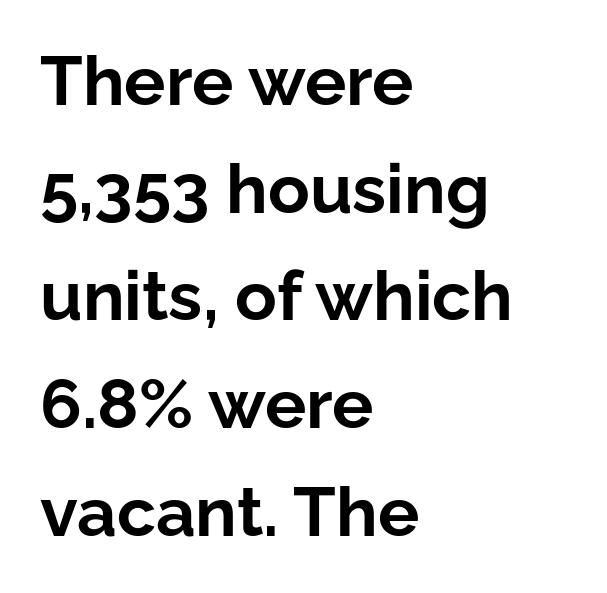
The image shows 69 px bold sans-serif type, upright; set left-aligned, normal line spacing (1.56x), normal letter spacing, not underlined; low stroke contrast and a medium x-height.
